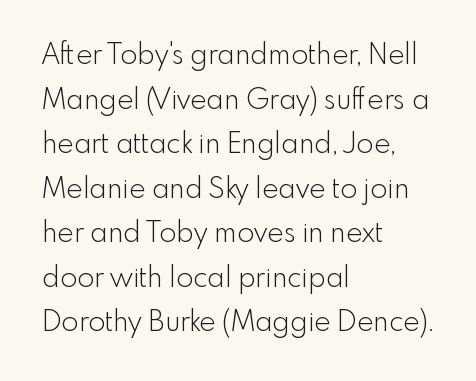
The image shows 28 px light sans-serif type, upright; set left-aligned, normal line spacing (1.59x), normal letter spacing, not underlined; a small x-height.
